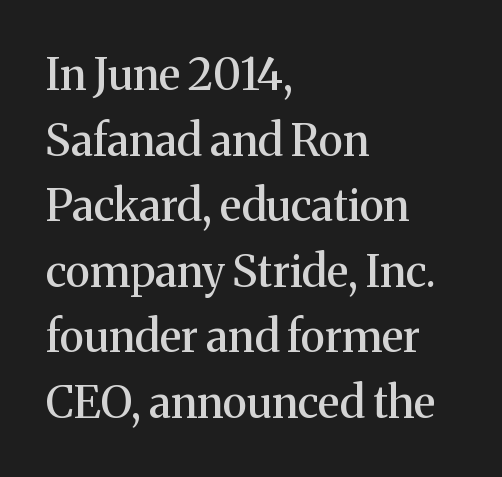
Lines of text with bare space underneath. Varying glyph widths throughout — classic text-font behaviour. Students, note that the glyphs here touch the page at normal intervals. In terms of leading, this rendering sits right in the middle. The typesetter chose a ragged-right arrangement here. Does the lettering tilt? It doesn't — this is upright.
